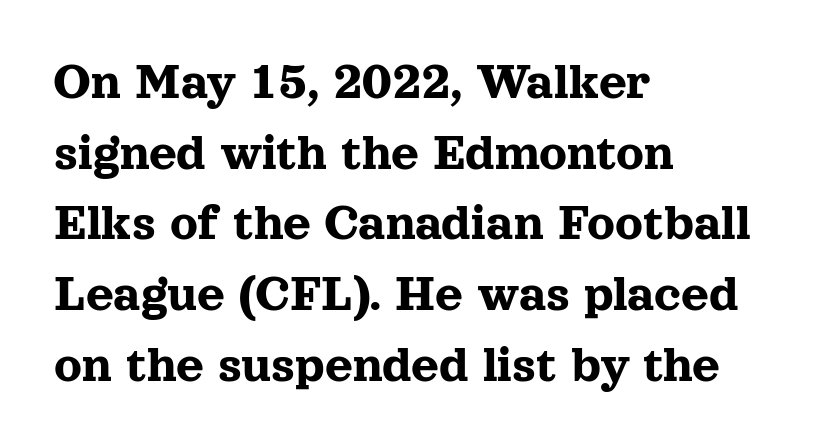
Q: Is the text italic (slanted)? A: No, it is upright.
Q: Is the typeface a serif or a sans-serif typeface? A: Serif.
Q: Is the text underlined? A: No.
Q: How is the paragraph aligned? A: Left-aligned.
Q: Is the spacing between letters normal or unusually wide? A: Normal.
Q: Is the spacing between lines tight, normal or loose? A: Normal.
Q: Width (condensed, normal, or wide)? A: Normal.
Q: x-height? A: Medium.
Q: Monospaced? A: No.
